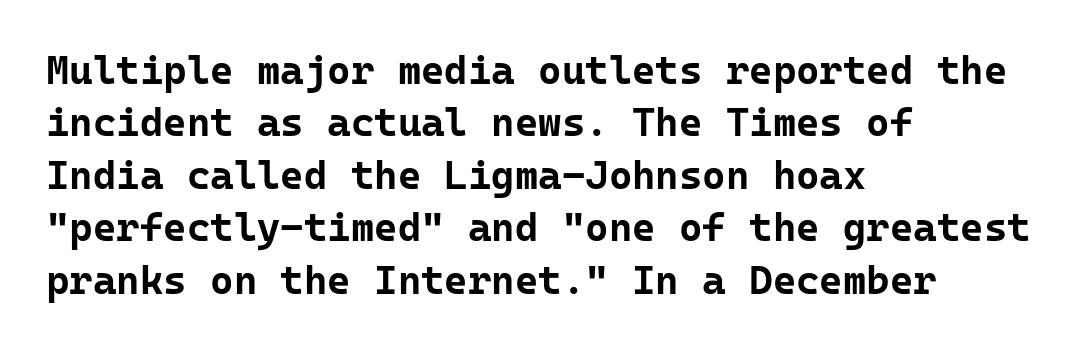
The image shows 40 px bold sans-serif type, upright, monospaced; set left-aligned, normal line spacing (1.31x), normal letter spacing, not underlined; low stroke contrast and a medium x-height.
